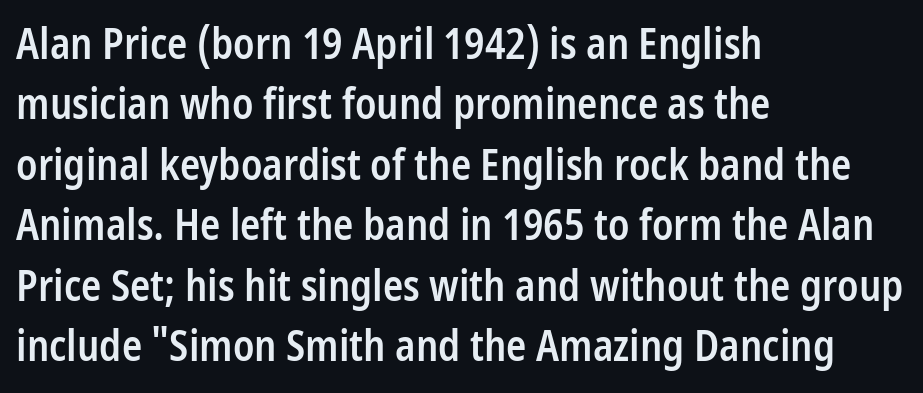
Q: Is the text bold? A: Semi-bold.
Q: Is the text italic (slanted)? A: No, it is upright.
Q: Is the typeface a serif or a sans-serif typeface? A: Sans-serif.
Q: Is the text underlined? A: No.
Q: How is the paragraph aligned? A: Left-aligned.
Q: Is the spacing between letters normal or unusually wide? A: Normal.
Q: Is the spacing between lines tight, normal or loose? A: Normal.
Q: Width (condensed, normal, or wide)? A: Condensed.
Q: Stroke contrast? A: Low.
Q: x-height? A: Medium.
Q: Monospaced? A: No.
